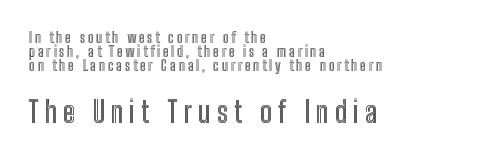
Q: Is the text italic (slanted)? A: No, it is upright.
Q: Is the text underlined? A: No.
Q: How is the paragraph aligned? A: Left-aligned.
Q: Is the spacing between letters normal or unusually wide? A: Unusually wide.
Q: Is the spacing between lines tight, normal or loose? A: Tight.
Q: Which block of text is set in a larger size, the first (top) or the second (bottom)? A: The second (bottom) one.
Q: Width (condensed, normal, or wide)? A: Condensed.
Q: x-height? A: Medium.
Q: Monospaced? A: No.
